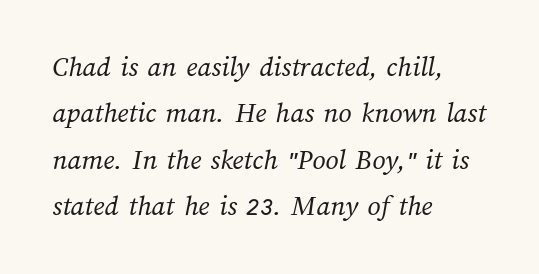
No extra ink here — the face is not bold. How would I describe the line gaps? Plain and ordinary. A typesetter would call this proportional, since set widths differ per character. The glyphs are unaccompanied by any horizontal stroke below them. You could call the tracking neutral — neither tight nor loose.
